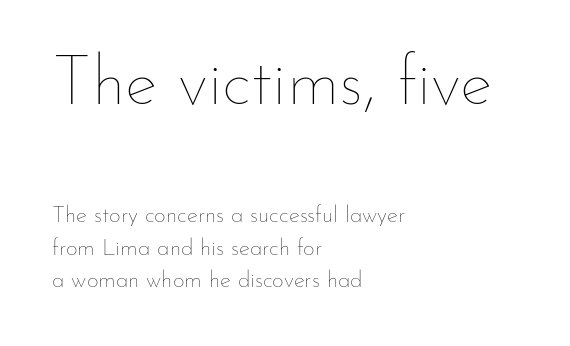
Q: Is the text bold? A: No.
Q: Is the text italic (slanted)? A: No, it is upright.
Q: Is the text underlined? A: No.
Q: How is the paragraph aligned? A: Left-aligned.
Q: Is the spacing between letters normal or unusually wide? A: Normal.
Q: Is the spacing between lines tight, normal or loose? A: Normal.
Q: Which block of text is set in a larger size, the first (top) or the second (bottom)? A: The first (top) one.
Q: Width (condensed, normal, or wide)? A: Normal.
Q: Stroke contrast? A: Low.
Q: x-height? A: Small.
Q: Monospaced? A: No.
